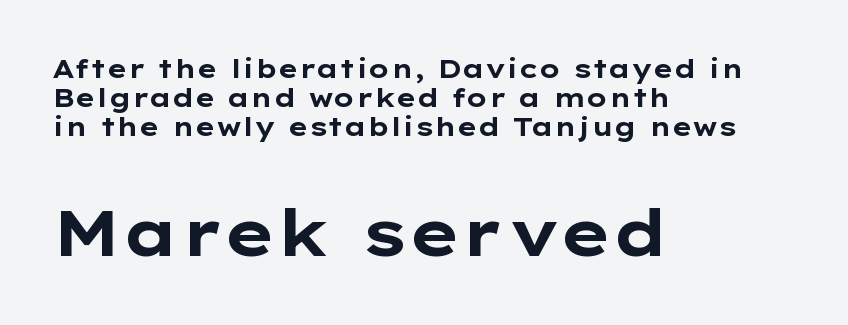
Q: Is the text bold? A: Yes.
Q: Is the text italic (slanted)? A: No, it is upright.
Q: Is the typeface a serif or a sans-serif typeface? A: Sans-serif.
Q: Is the text underlined? A: No.
Q: How is the paragraph aligned? A: Left-aligned.
Q: Is the spacing between letters normal or unusually wide? A: Normal.
Q: Is the spacing between lines tight, normal or loose? A: Tight.
Q: Which block of text is set in a larger size, the first (top) or the second (bottom)? A: The second (bottom) one.
Q: Width (condensed, normal, or wide)? A: Wide.
Q: Stroke contrast? A: Low.
Q: x-height? A: Medium.
Q: Monospaced? A: No.
